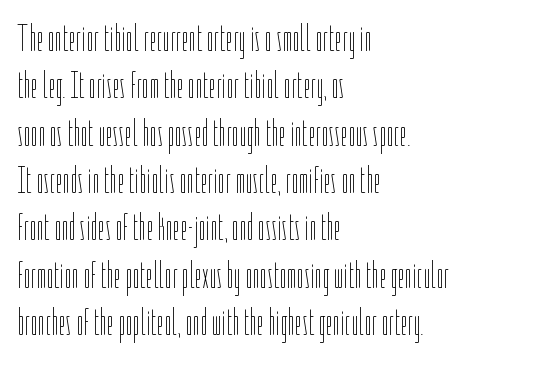
The image shows 37 px thin, condensed type, upright; set left-aligned, normal line spacing (1.28x), normal letter spacing, not underlined; low stroke contrast and a medium x-height.
